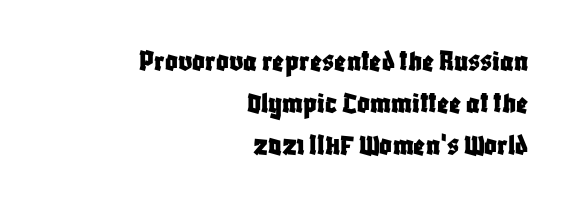
This rendering leaves character spacing at its baseline value. Character widths vary here, with narrow letters taking less room than wide ones. Examine the stroke ends and you'll find no serifs. The words here are not underlined. Upright lettering throughout. Line endings align vertically; line beginnings do not.
